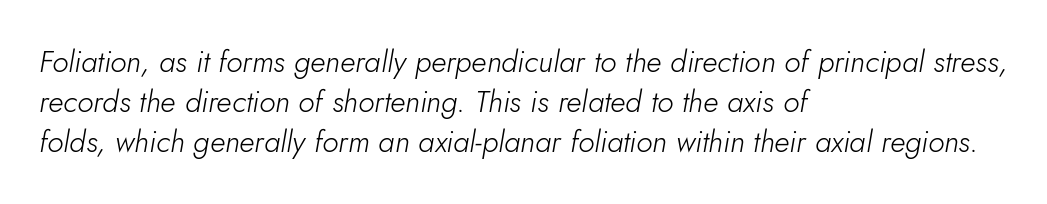
The rendering anchors every line to the left-hand side. Each stroke keeps to a modest, everyday thickness or less. These lines are rendered in a variable-pitch font. Rule under the text: the space is simply empty. There is no visible air inserted between adjacent glyphs. Horizontal bands of white between lines are of average thickness.
